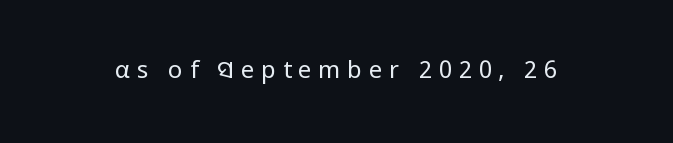
Each word looks stretched out because of the extra space between its letters. Each stroke keeps to a modest, everyday thickness or less. Is there any slant? The stems are plumb. Check the space under the baseline: it is left empty.
